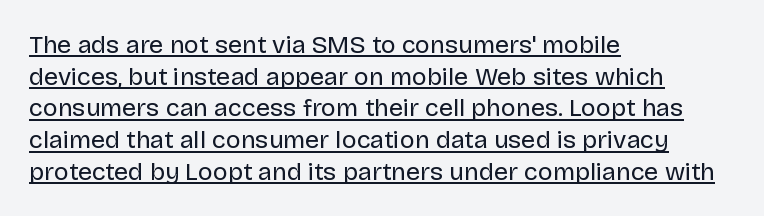
Q: Is the text bold? A: No.
Q: Is the text italic (slanted)? A: No, it is upright.
Q: Is the text underlined? A: Yes.
Q: How is the paragraph aligned? A: Left-aligned.
Q: Is the spacing between letters normal or unusually wide? A: Normal.
Q: Is the spacing between lines tight, normal or loose? A: Normal.
